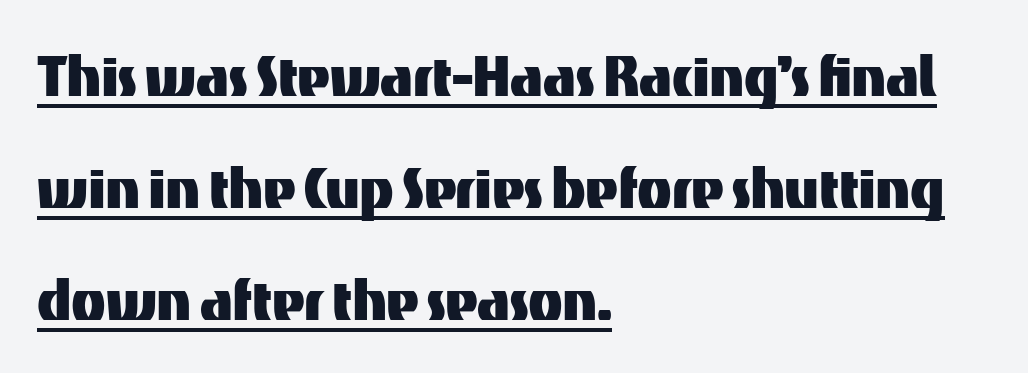
{"serif": "no", "italic": "no", "width": "normal", "stroke_contrast": "medium", "x_height": "medium", "monospaced": "no", "underline": "yes", "align": "left", "line_spacing": "normal", "line_spacing_ratio": 1.58, "letter_spacing": "normal", "letter_spacing_em": 0.0, "glyph_px": 71}
